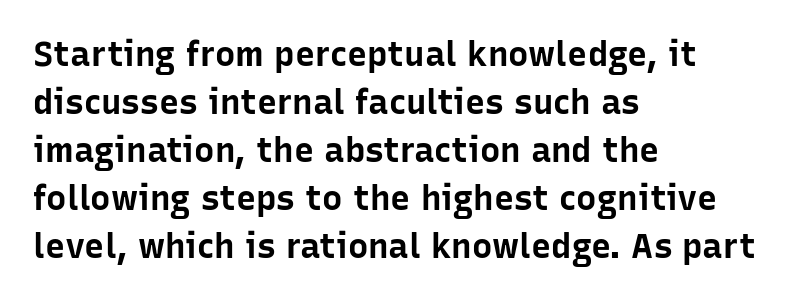
Every row of glyphs begins at an identical x-position on the left. The tracking reads as untouched default to a designer's eye. The designer left line spacing at the default. Anything drawn beneath the words? Only blank space. Type style note: lacks serifs.
